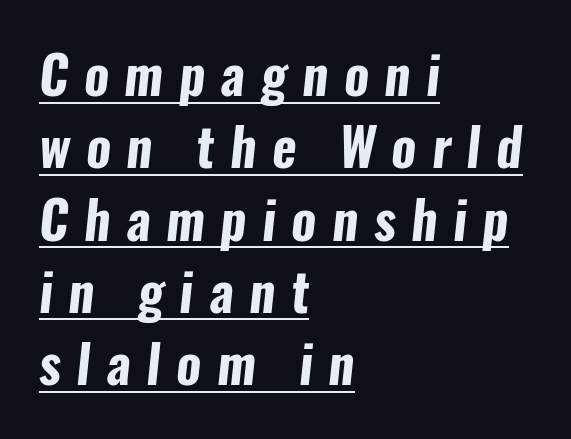
Nothing sits at the stroke ends, so this counts as sans-serif. Is there much room between lines? A standard amount, neither cramped nor airy. Here the designer chose a conventional face with non-uniform glyph widths. Heavy, bold letterforms. This is underlined copy, the kind a proofreader might mark for attention. This sample uses expanded letter spacing, leaving extra air between glyphs.
